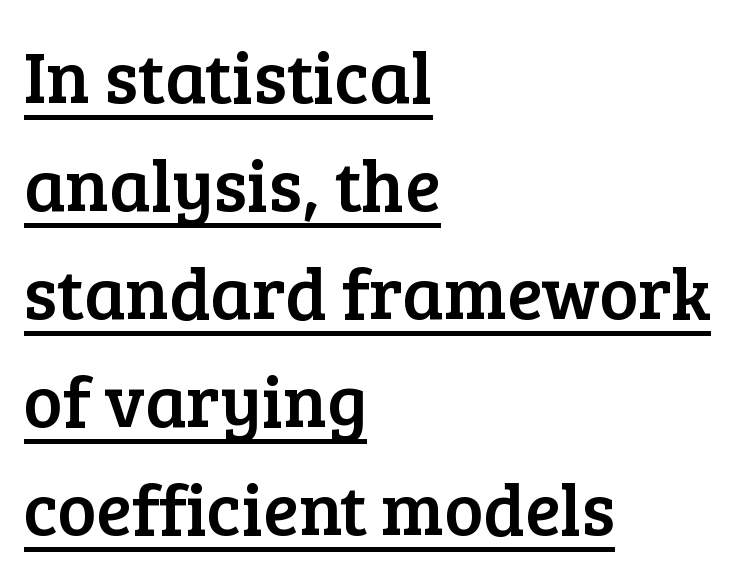
The image shows 73 px serif type, upright; set left-aligned, normal line spacing (1.48x), normal letter spacing, underlined; low stroke contrast and a medium x-height.
